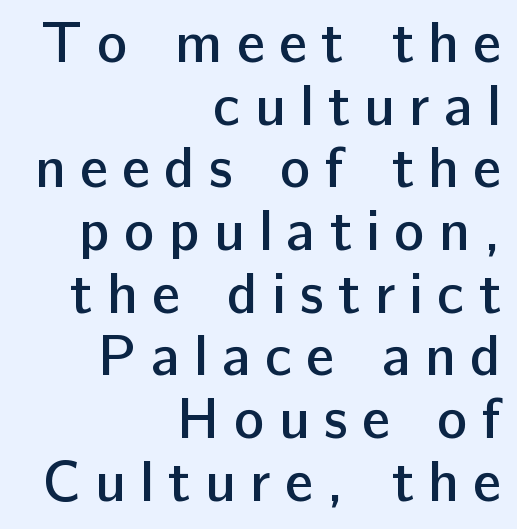
{"serif": "no", "italic": "no", "bold": "semi", "weight": "semibold", "width": "normal", "stroke_contrast": "low", "x_height": "medium", "monospaced": "no", "underline": "no", "align": "right", "line_spacing": "tight", "line_spacing_ratio": 1.1, "letter_spacing": "wide", "letter_spacing_em": 0.25, "glyph_px": 57}
